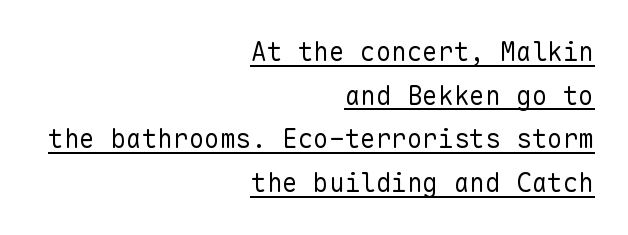
Q: Is the text bold? A: No.
Q: Is the text italic (slanted)? A: No, it is upright.
Q: Is the text underlined? A: Yes.
Q: How is the paragraph aligned? A: Right-aligned.
Q: Is the spacing between letters normal or unusually wide? A: Normal.
Q: Is the spacing between lines tight, normal or loose? A: Normal.
